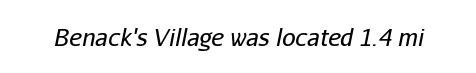
The image shows 24 px text type, italic (leaning right); set normal letter spacing, not underlined.
